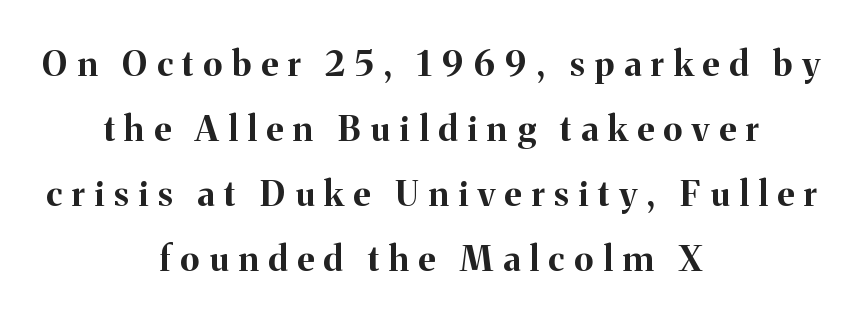
Has an underline been added? It has not. Loose tracking; the words dissolve into strings of separated letters. Characters remain perfectly vertical along every line. The letters advance in unequal steps, a hallmark of proportional type. Each glyph is drawn with heavy, bold strokes. Casual observation: everything's sitting right in the middle.
